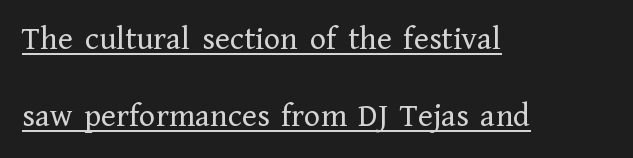
Ascenders rise straight up at ninety degrees. A typesetter would call this proportional, since set widths differ per character. The font is comparable to plain body text, perhaps lighter. The compositor pushed each line to the left boundary. What decoration does the sample have? An underline.
